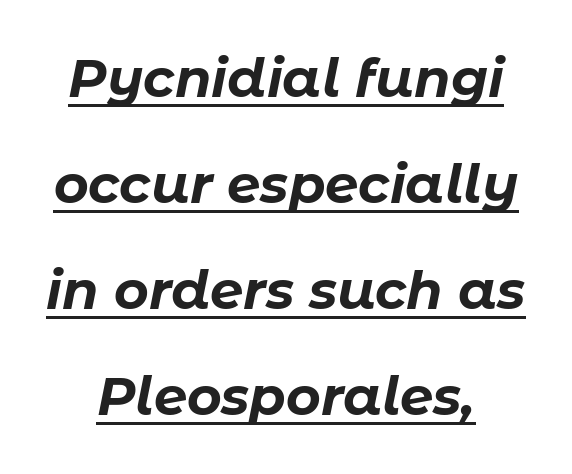
The image shows 53 px bold type, italic (leaning right); set loose line spacing (2.0x), normal letter spacing, underlined; low stroke contrast and a medium x-height.
